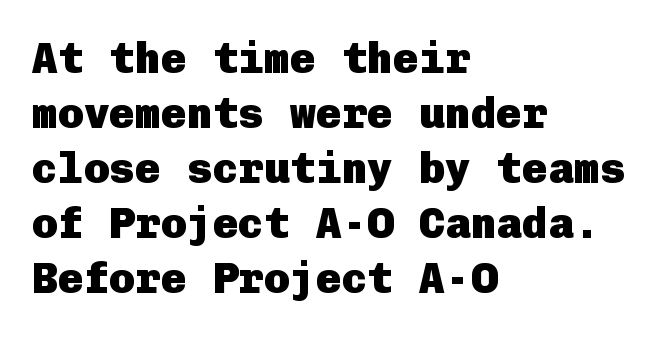
Q: Is the text bold? A: Yes.
Q: Is the text italic (slanted)? A: No, it is upright.
Q: Is the typeface a serif or a sans-serif typeface? A: Sans-serif.
Q: Is the text underlined? A: No.
Q: How is the paragraph aligned? A: Left-aligned.
Q: Is the spacing between letters normal or unusually wide? A: Normal.
Q: Is the spacing between lines tight, normal or loose? A: Normal.
Q: Width (condensed, normal, or wide)? A: Normal.
Q: Stroke contrast? A: Low.
Q: x-height? A: Medium.
